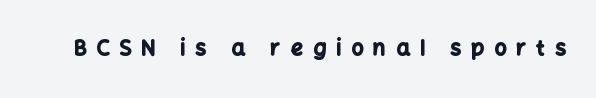
Q: Is the text bold? A: Yes.
Q: Is the text italic (slanted)? A: No, it is upright.
Q: Is the text underlined? A: No.
Q: Is the spacing between letters normal or unusually wide? A: Unusually wide.
